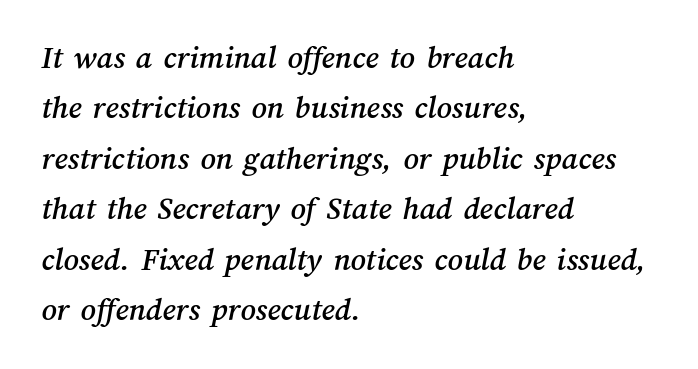
There is no visible air inserted between adjacent glyphs. Do the characters align in a grid? No, the font is proportional. The text block is weighted toward the left margin, trailing off unevenly rightward. Only glyphs here, with clear space below each row. Vertically, the passage feels balanced, rows spaced as you'd expect.
